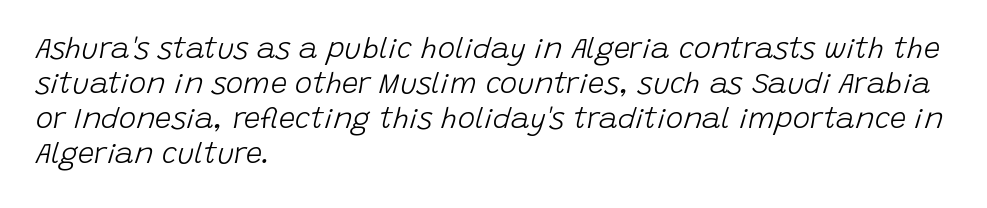
The image shows 29 px light type, italic (leaning right); set left-aligned, line spacing 1.21x, normal letter spacing, not underlined; low stroke contrast and a large x-height.
